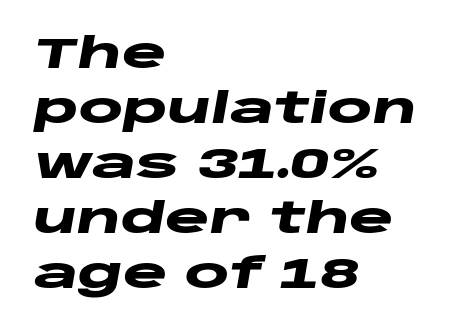
The image shows 42 px heavy, wide type, italic (leaning right); set left-aligned, normal line spacing (1.31x), normal letter spacing, not underlined; low stroke contrast and a large x-height.
